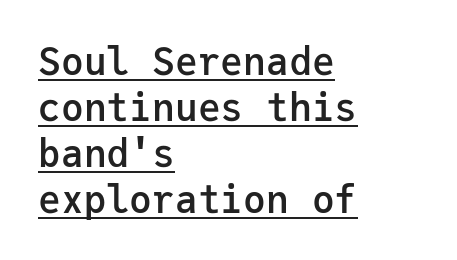
Typographically, this falls in the sans-serif category. Students, this is semibold: more ink than regular, less than bold. Short and long lines alike share a common starting point at left. Here the glyphs are tracked normally, forming tight word shapes. This rendering features underlined lettering.
